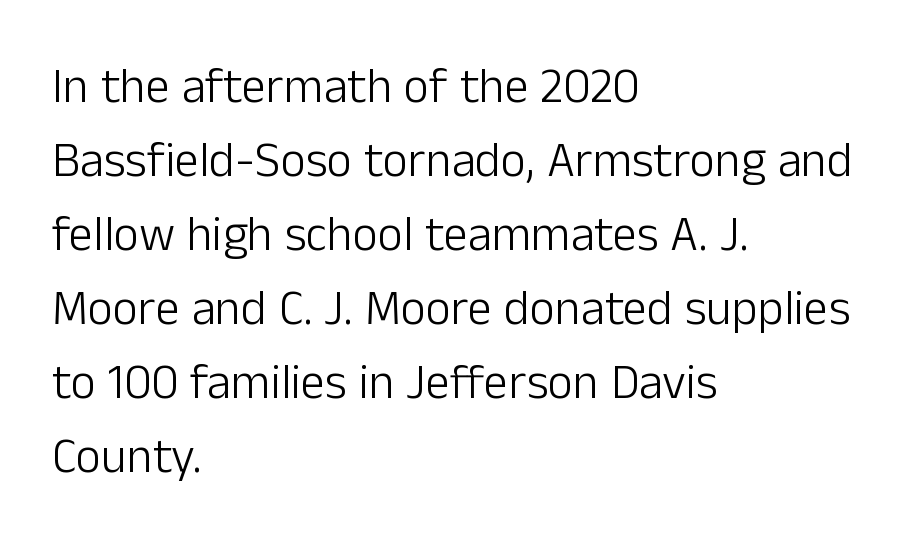
The specimen omits any rule beneath the text block's lines. Stems here are at most as thick as an everyday book face. Which margin do the lines hug? The left one — the right edge is uneven. This sample uses plain, unmodified letter spacing. Rendered with straight, roman letterforms.
